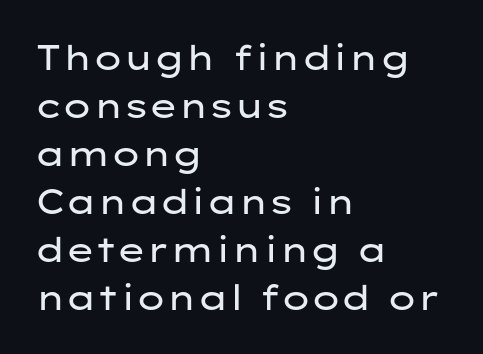
The image shows 35 px regular-weight, wide sans-serif type, upright; set left-aligned, normal line spacing (1.37x), normal letter spacing, not underlined; low stroke contrast and a medium x-height.
